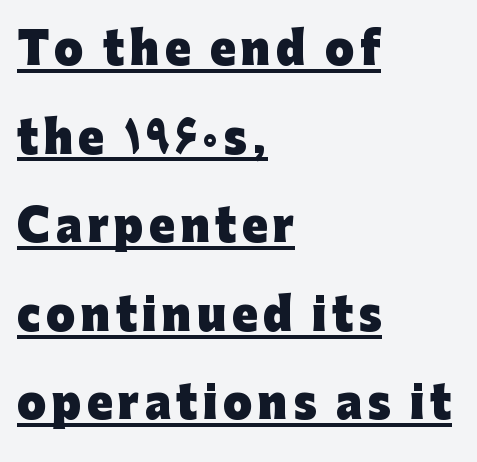
{"serif": "no", "italic": "no", "bold": "yes", "weight": "heavy", "width": "normal", "stroke_contrast": "low", "x_height": "medium", "monospaced": "no", "underline": "yes", "align": "left", "line_spacing": "loose", "line_spacing_ratio": 2.11, "glyph_px": 42}
